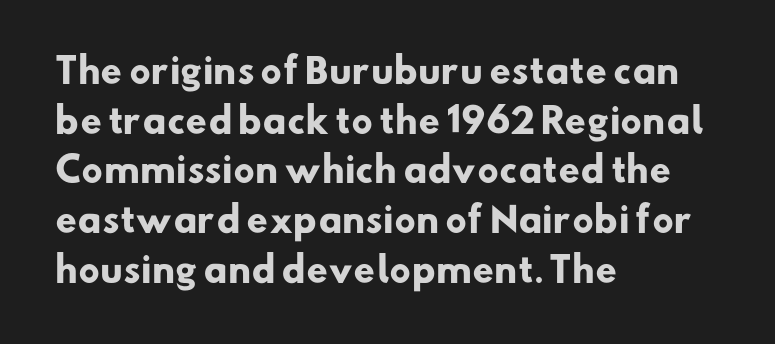
{"serif": "no", "bold": "yes", "weight": "heavy", "width": "normal", "stroke_contrast": "low", "x_height": "small", "monospaced": "no", "underline": "no", "align": "left", "line_spacing": "normal", "line_spacing_ratio": 1.46, "letter_spacing": "normal", "letter_spacing_em": 0.0, "glyph_px": 34}
